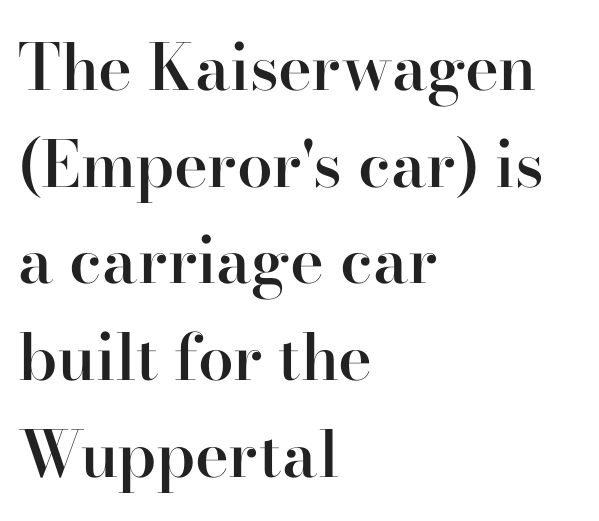
{"serif": "yes", "italic": "no", "bold": "semi", "weight": "semibold", "width": "normal", "stroke_contrast": "high", "x_height": "small", "monospaced": "no", "underline": "no", "align": "left", "line_spacing": "normal", "line_spacing_ratio": 1.51, "letter_spacing": "normal", "letter_spacing_em": 0.0, "glyph_px": 64}
